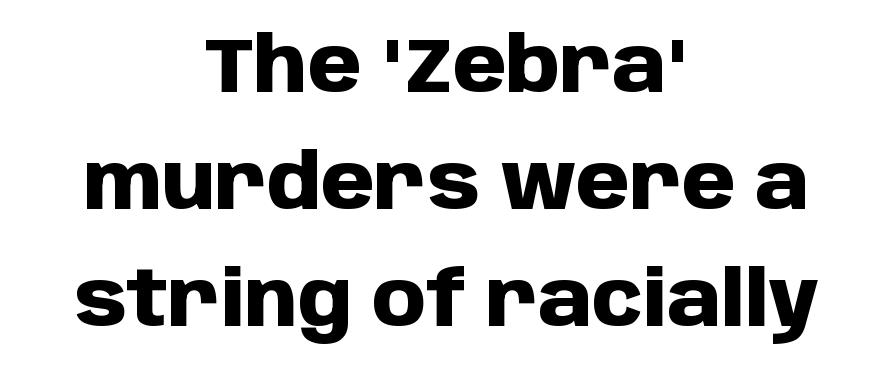
The image shows 77 px heavy sans-serif type, upright; set centered, normal line spacing (1.52x), normal letter spacing, not underlined; low stroke contrast and a large x-height.
